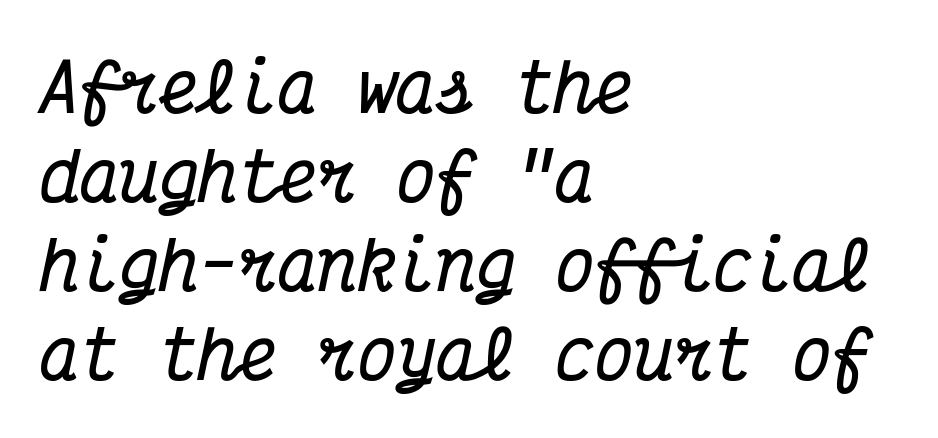
The image shows 66 px bold, condensed serif type, italic (leaning right), monospaced; set left-aligned, normal line spacing (1.35x), normal letter spacing, not underlined; medium stroke contrast and a medium x-height.
